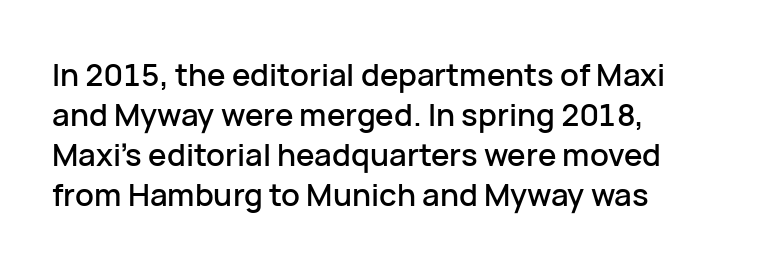
Q: Is the text italic (slanted)? A: No, it is upright.
Q: Is the typeface a serif or a sans-serif typeface? A: Sans-serif.
Q: Is the text underlined? A: No.
Q: Is the spacing between letters normal or unusually wide? A: Normal.
Q: Is the spacing between lines tight, normal or loose? A: Normal.
Q: Width (condensed, normal, or wide)? A: Normal.
Q: Stroke contrast? A: Low.
Q: x-height? A: Medium.
Q: Monospaced? A: No.
